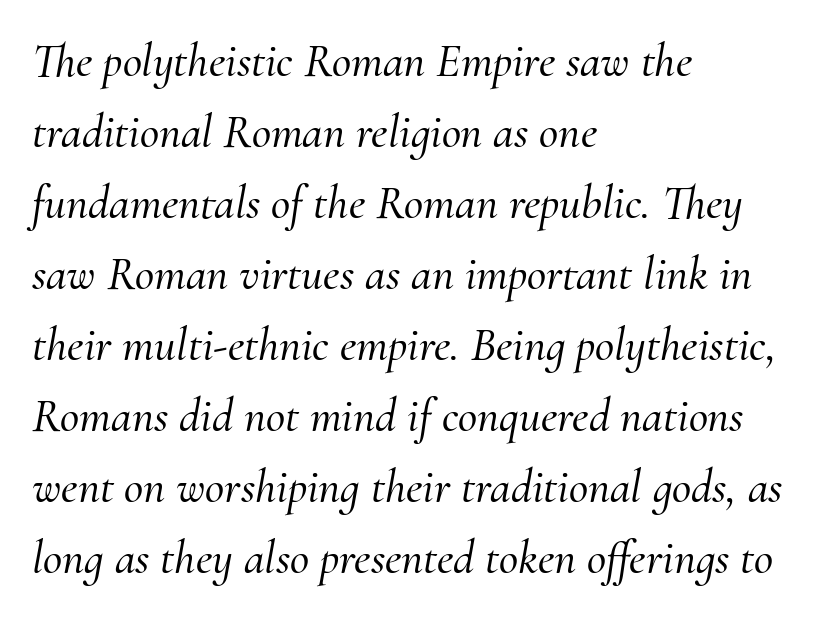
The image shows 47 px serif type, italic (leaning right); set left-aligned, normal line spacing (1.51x), normal letter spacing, not underlined; medium stroke contrast and a small x-height.
